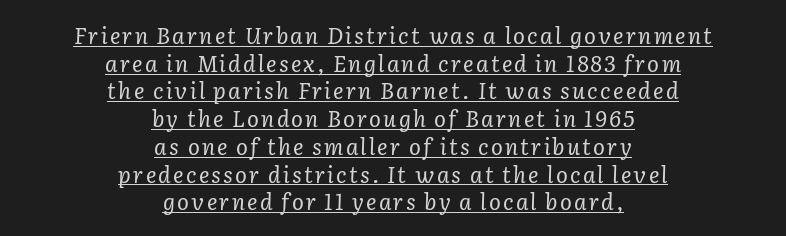
The rendered words wear a rule along their underside. Is the type slanted? Yes — the strokes lean at a clear angle. The characters are drawn with everyday or finer stroke widths. Whoever set this chose a conventional vertical rhythm.
